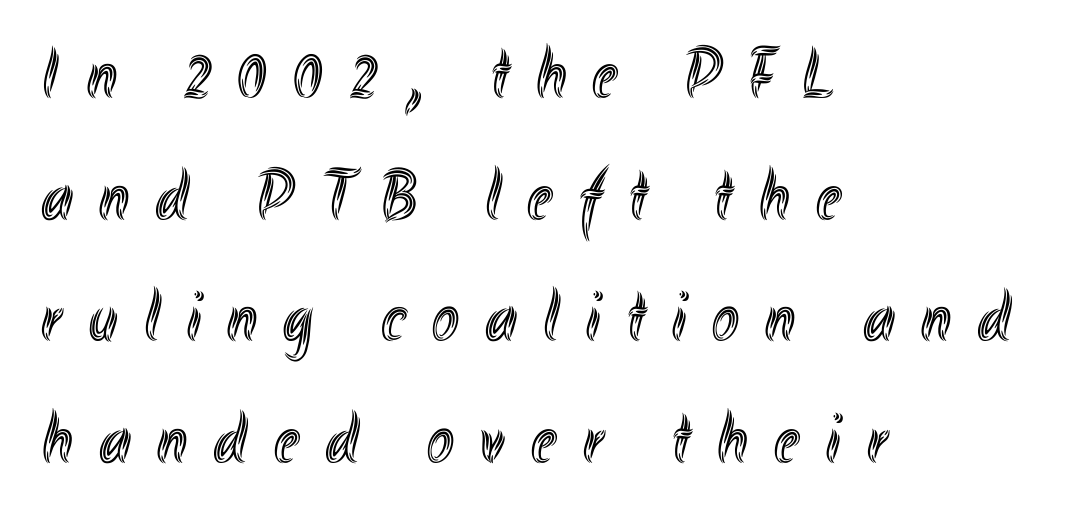
The image shows 72 px condensed type; set left-aligned, normal line spacing (1.69x), unusually wide letter spacing (+0.37 em), not underlined; a small x-height.
